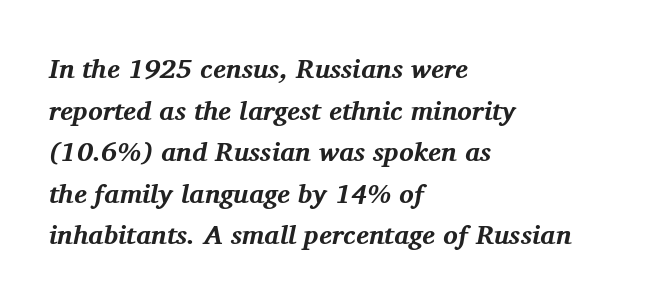
The image shows 27 px bold type, italic (leaning right); set left-aligned, normal line spacing (1.54x), normal letter spacing, not underlined.
